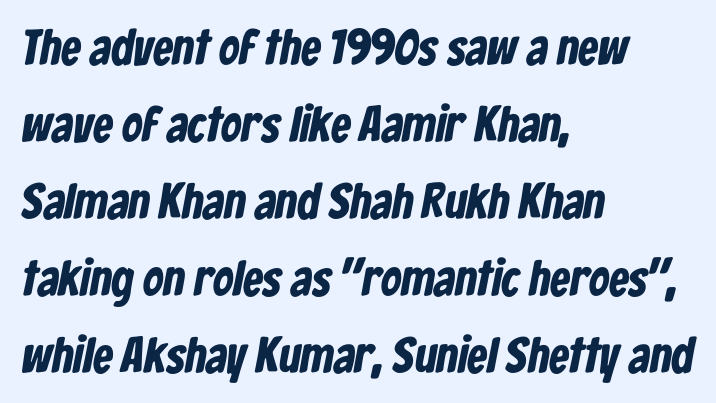
The image shows 50 px bold, condensed sans-serif type; set left-aligned, normal line spacing (1.54x), normal letter spacing, not underlined; low stroke contrast and a medium x-height.
